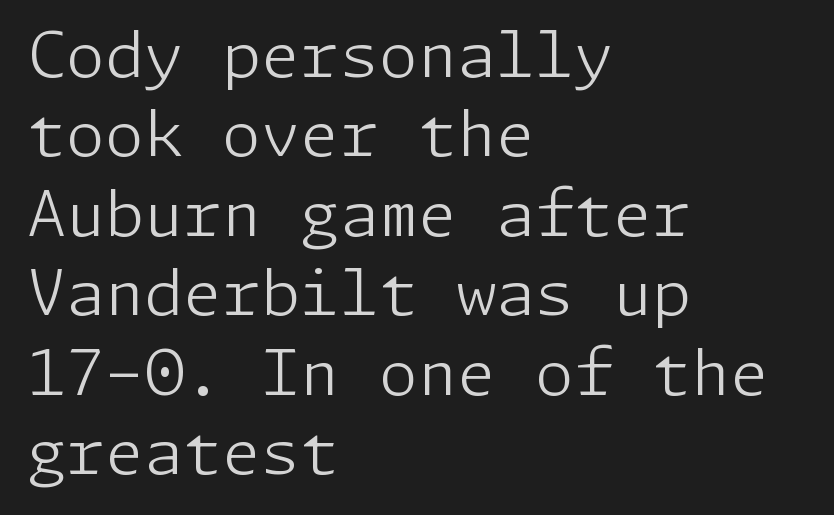
Q: Is the text bold? A: No.
Q: Is the text italic (slanted)? A: No, it is upright.
Q: Is the typeface a serif or a sans-serif typeface? A: Sans-serif.
Q: Is the text underlined? A: No.
Q: How is the paragraph aligned? A: Left-aligned.
Q: Is the spacing between letters normal or unusually wide? A: Normal.
Q: Is the spacing between lines tight, normal or loose? A: Normal.
Q: Width (condensed, normal, or wide)? A: Normal.
Q: Stroke contrast? A: Low.
Q: x-height? A: Medium.
